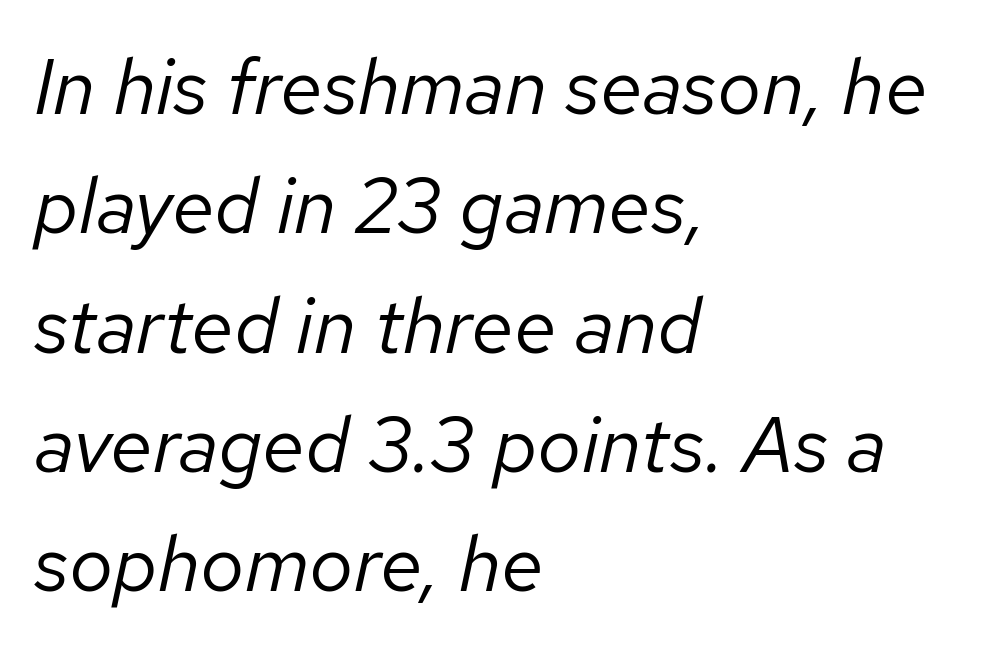
The image shows 78 px regular-weight type, italic (leaning right); set left-aligned, normal line spacing (1.53x), normal letter spacing, not underlined; low stroke contrast and a medium x-height.
